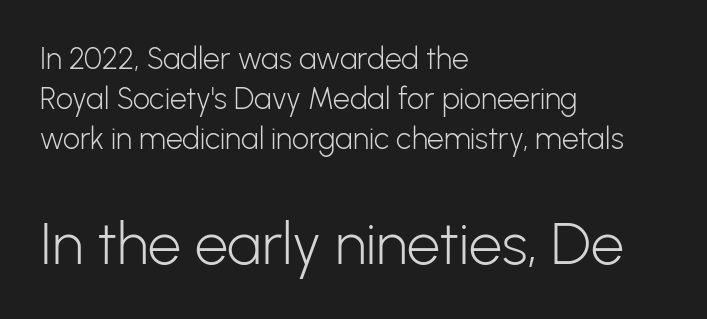
Q: Is the text bold? A: No.
Q: Is the text italic (slanted)? A: No, it is upright.
Q: Is the typeface a serif or a sans-serif typeface? A: Sans-serif.
Q: Is the text underlined? A: No.
Q: How is the paragraph aligned? A: Left-aligned.
Q: Is the spacing between letters normal or unusually wide? A: Normal.
Q: Is the spacing between lines tight, normal or loose? A: Normal.
Q: Which block of text is set in a larger size, the first (top) or the second (bottom)? A: The second (bottom) one.
Q: Width (condensed, normal, or wide)? A: Normal.
Q: Stroke contrast? A: Low.
Q: x-height? A: Medium.
Q: Monospaced? A: No.
